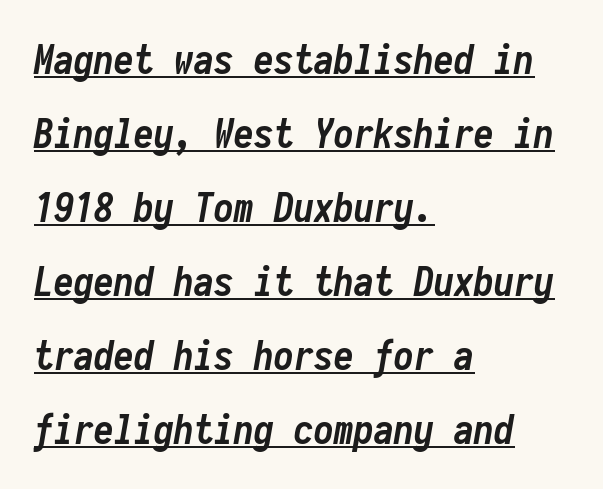
The image shows 40 px semibold, condensed type, italic (leaning right), monospaced; set left-aligned, line spacing 1.85x, normal letter spacing, underlined; low stroke contrast and a medium x-height.
